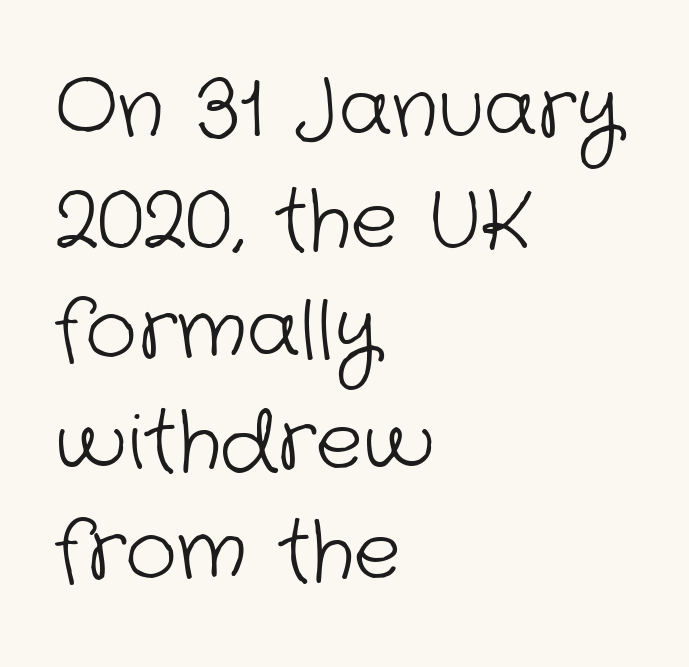
The image shows 79 px light sans-serif type; set left-aligned, normal line spacing (1.4x), normal letter spacing, not underlined; low stroke contrast and a medium x-height.
